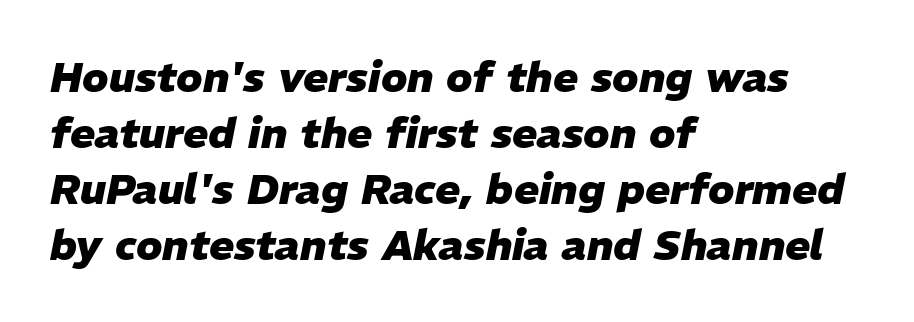
The image shows 42 px heavy type, italic (leaning right); set left-aligned, normal line spacing (1.33x), normal letter spacing, not underlined; low stroke contrast and a medium x-height.
